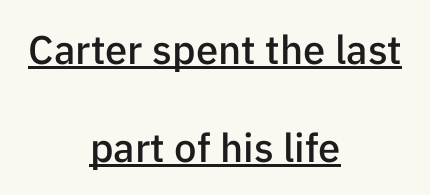
Q: Is the text bold? A: Semi-bold.
Q: Is the text italic (slanted)? A: No, it is upright.
Q: Is the typeface a serif or a sans-serif typeface? A: Sans-serif.
Q: Is the text underlined? A: Yes.
Q: How is the paragraph aligned? A: Centered.
Q: Is the spacing between letters normal or unusually wide? A: Normal.
Q: Is the spacing between lines tight, normal or loose? A: Loose.
Q: Width (condensed, normal, or wide)? A: Normal.
Q: Stroke contrast? A: Low.
Q: x-height? A: Medium.
Q: Monospaced? A: No.
